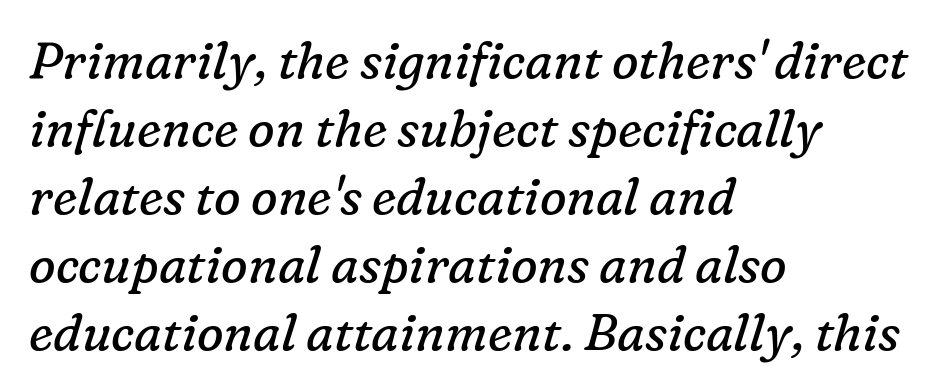
Q: Is the text bold? A: No.
Q: Is the text italic (slanted)? A: Yes, it leans right by about 16 degrees.
Q: Is the typeface a serif or a sans-serif typeface? A: Serif.
Q: Is the text underlined? A: No.
Q: How is the paragraph aligned? A: Left-aligned.
Q: Is the spacing between letters normal or unusually wide? A: Normal.
Q: Is the spacing between lines tight, normal or loose? A: Normal.
Q: Width (condensed, normal, or wide)? A: Normal.
Q: Stroke contrast? A: Low.
Q: x-height? A: Medium.
Q: Monospaced? A: No.
